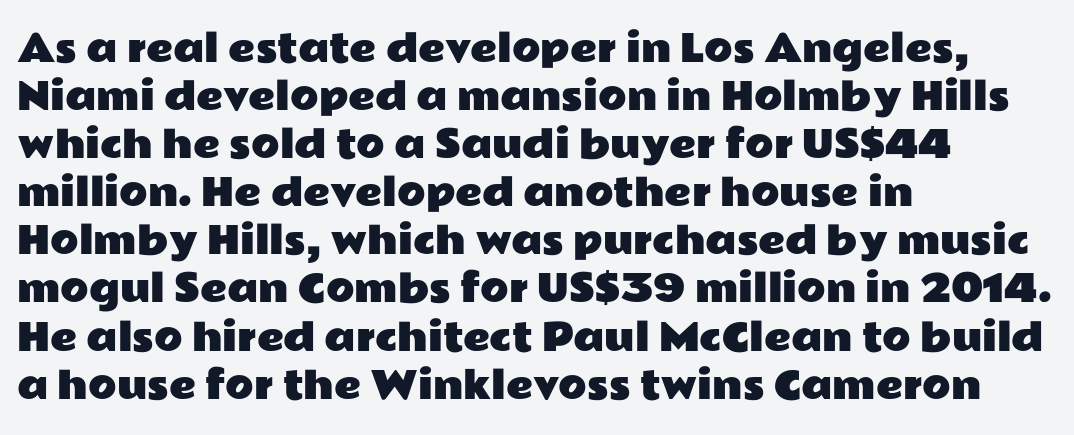
The image shows 37 px wide sans-serif type, upright; set left-aligned, normal line spacing (1.3x), normal letter spacing, not underlined; low stroke contrast and a medium x-height.
